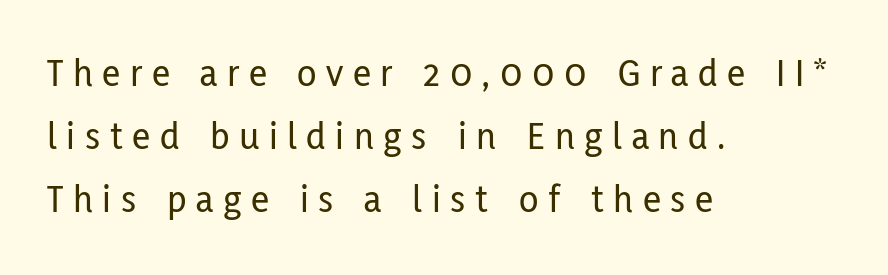
Q: Is the text italic (slanted)? A: No, it is upright.
Q: Is the typeface a serif or a sans-serif typeface? A: Sans-serif.
Q: Is the text underlined? A: No.
Q: How is the paragraph aligned? A: Left-aligned.
Q: Is the spacing between letters normal or unusually wide? A: Unusually wide.
Q: Is the spacing between lines tight, normal or loose? A: Normal.
Q: Width (condensed, normal, or wide)? A: Condensed.
Q: Stroke contrast? A: Low.
Q: x-height? A: Medium.
Q: Monospaced? A: No.
